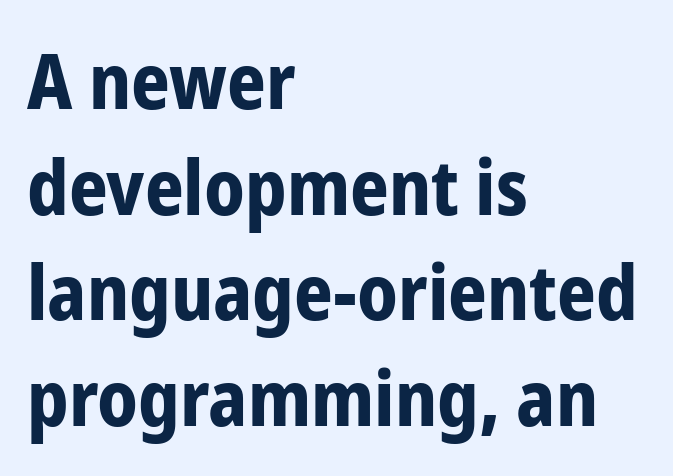
{"serif": "no", "italic": "no", "bold": "yes", "weight": "bold", "width": "condensed", "stroke_contrast": "low", "x_height": "medium", "monospaced": "no", "underline": "no", "align": "left", "line_spacing": "normal", "line_spacing_ratio": 1.39, "letter_spacing": "normal", "letter_spacing_em": 0.0, "glyph_px": 76}
